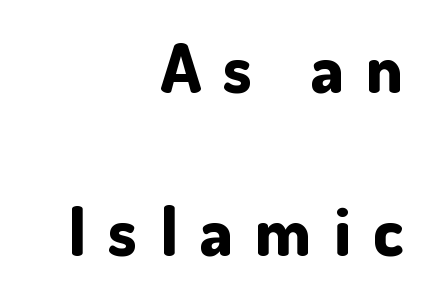
The image shows 69 px bold sans-serif type, upright; set right-aligned, loose line spacing (2.36x), unusually wide letter spacing (+0.32 em), not underlined; low stroke contrast and a small x-height.
